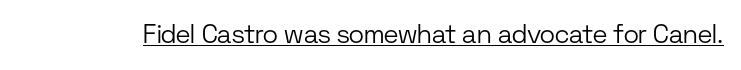
{"italic": "no", "bold": "no", "underline": "yes", "letter_spacing": "normal", "letter_spacing_em": 0.0, "glyph_px": 26}
